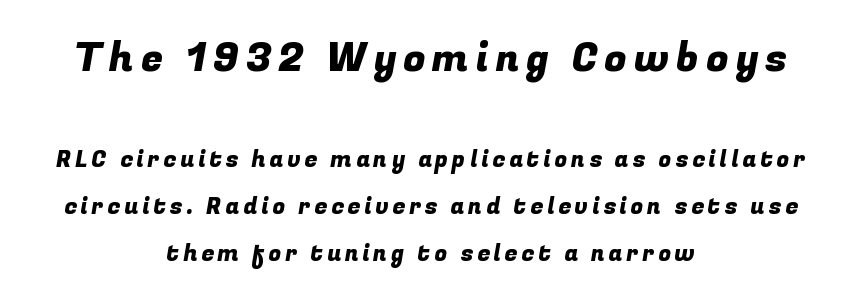
The image shows 40 px sans-serif type; set centered, loose line spacing (2.03x), not underlined; the first (top) block is 1.74x larger; low stroke contrast and a medium x-height.
